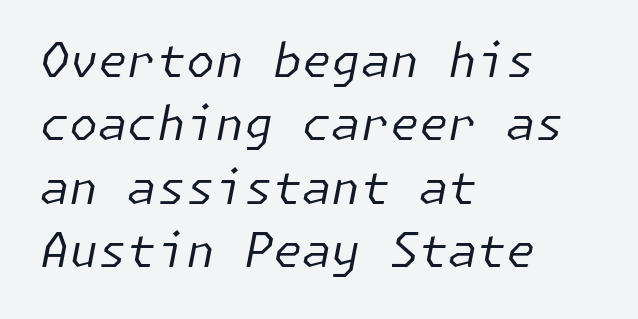
The image shows 47 px regular-weight type, italic (leaning right); set left-aligned, normal line spacing (1.35x), normal letter spacing, not underlined; low stroke contrast and a medium x-height.
